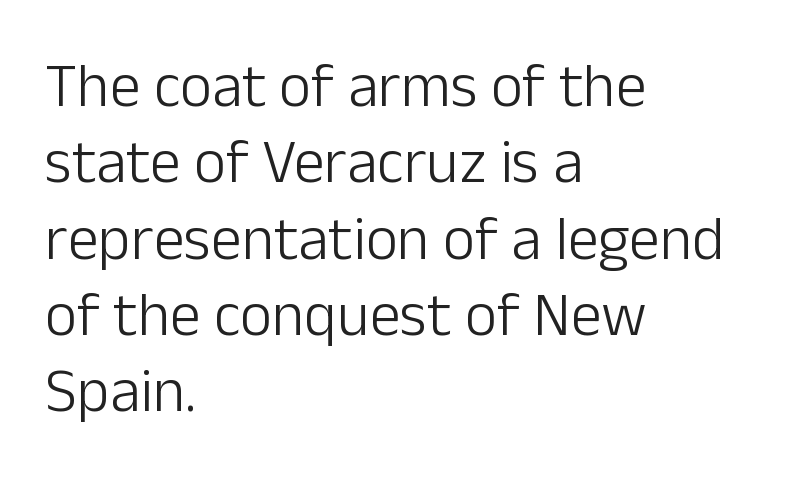
{"serif": "no", "italic": "no", "bold": "no", "weight": "light", "width": "normal", "stroke_contrast": "low", "x_height": "medium", "monospaced": "no", "underline": "no", "align": "left", "line_spacing_ratio": 1.23, "letter_spacing": "normal", "letter_spacing_em": 0.0, "glyph_px": 62}
